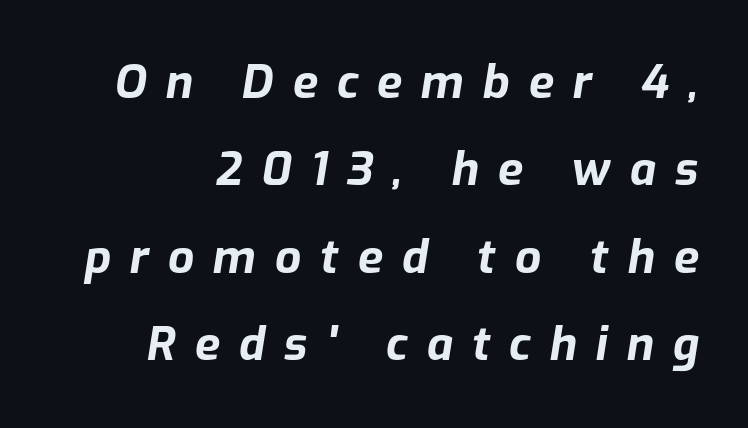
The image shows 46 px bold type, italic (leaning right); set loose line spacing (1.9x), unusually wide letter spacing (+0.41 em), not underlined; low stroke contrast and a medium x-height.
